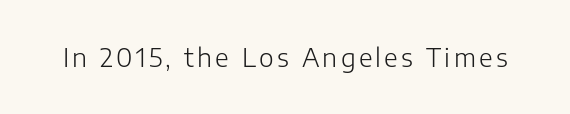
{"italic": "no", "bold": "no", "underline": "no", "glyph_px": 25}
